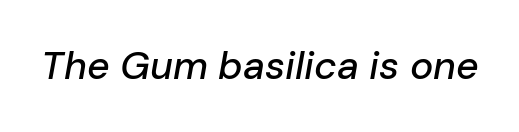
The face used here is proportionally spaced, like ordinary book or web type. Caption: standard tracking, unaltered. Beneath every word, the page is bare. Rendered with sloped, italic letterforms.
